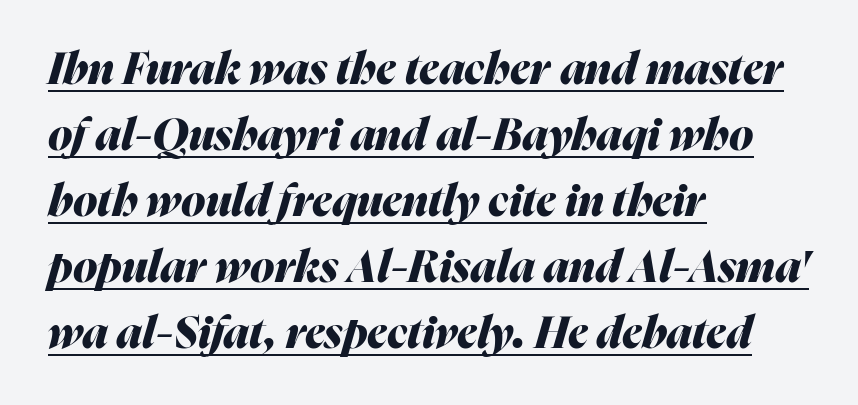
Q: Is the text bold? A: Yes.
Q: Is the text italic (slanted)? A: Yes, it leans right by about 16 degrees.
Q: Is the text underlined? A: Yes.
Q: How is the paragraph aligned? A: Left-aligned.
Q: Is the spacing between letters normal or unusually wide? A: Normal.
Q: Is the spacing between lines tight, normal or loose? A: Normal.
Q: Width (condensed, normal, or wide)? A: Normal.
Q: Stroke contrast? A: Medium.
Q: x-height? A: Medium.
Q: Monospaced? A: No.
